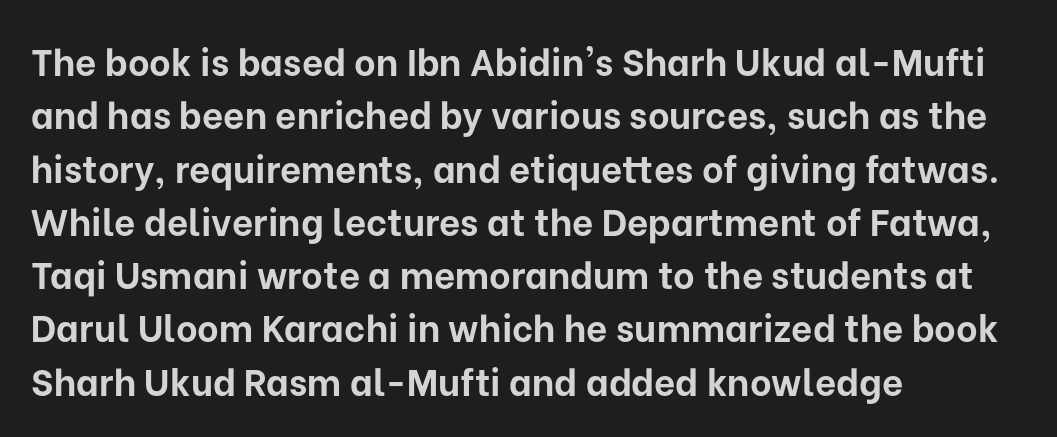
{"serif": "no", "italic": "no", "bold": "yes", "weight": "bold", "width": "normal", "stroke_contrast": "low", "x_height": "medium", "monospaced": "no", "underline": "no", "align": "left", "line_spacing": "normal", "line_spacing_ratio": 1.44, "letter_spacing": "normal", "letter_spacing_em": 0.0, "glyph_px": 37}
